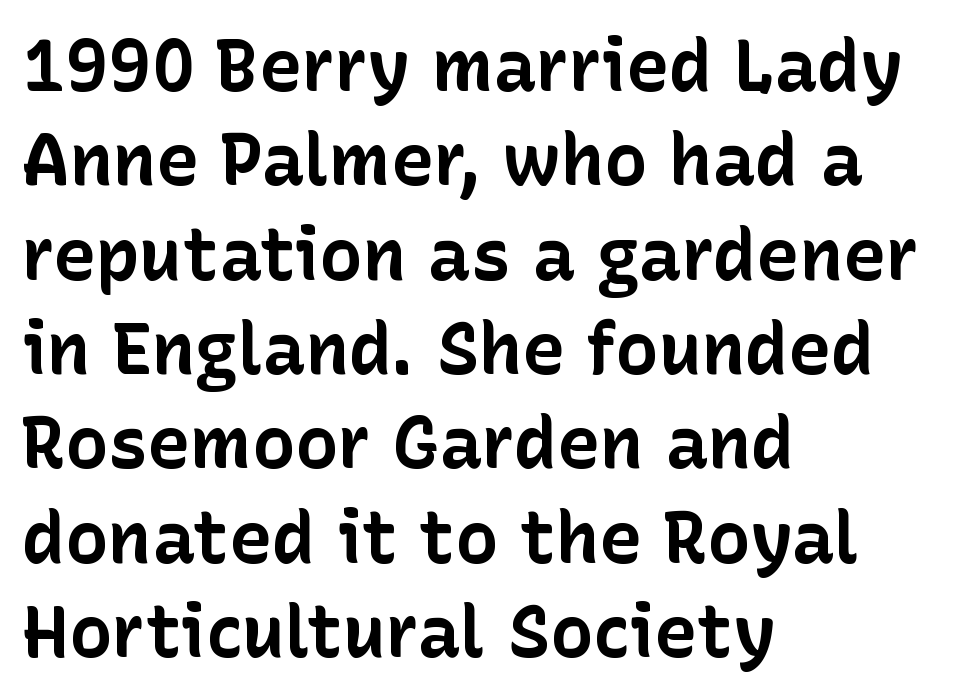
Q: Is the text bold? A: Yes.
Q: Is the text italic (slanted)? A: No, it is upright.
Q: Is the typeface a serif or a sans-serif typeface? A: Sans-serif.
Q: Is the text underlined? A: No.
Q: How is the paragraph aligned? A: Left-aligned.
Q: Is the spacing between letters normal or unusually wide? A: Normal.
Q: Is the spacing between lines tight, normal or loose? A: Normal.
Q: Width (condensed, normal, or wide)? A: Normal.
Q: Stroke contrast? A: Low.
Q: x-height? A: Medium.
Q: Monospaced? A: No.
